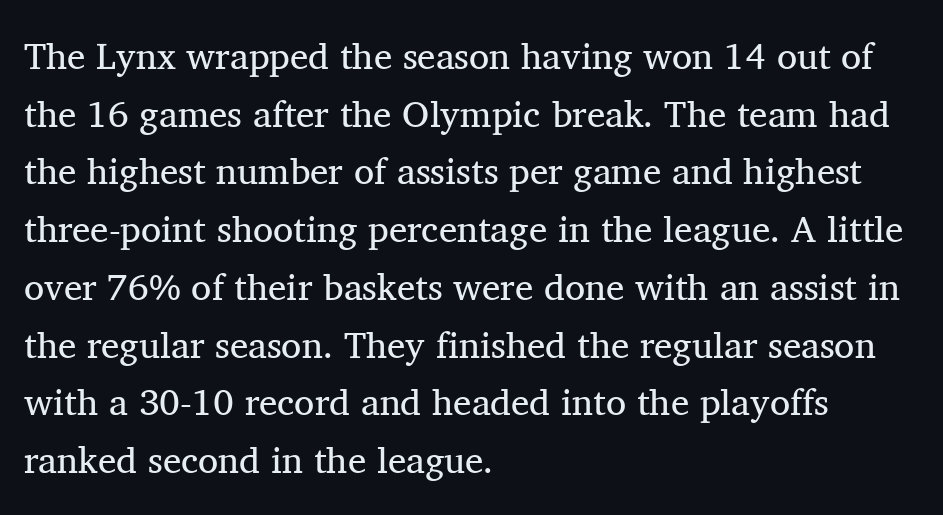
Q: Is the text bold? A: No.
Q: Is the text italic (slanted)? A: No, it is upright.
Q: Is the typeface a serif or a sans-serif typeface? A: Serif.
Q: Is the text underlined? A: No.
Q: How is the paragraph aligned? A: Left-aligned.
Q: Is the spacing between letters normal or unusually wide? A: Normal.
Q: Is the spacing between lines tight, normal or loose? A: Normal.
Q: Width (condensed, normal, or wide)? A: Normal.
Q: Stroke contrast? A: Medium.
Q: x-height? A: Medium.
Q: Monospaced? A: No.
